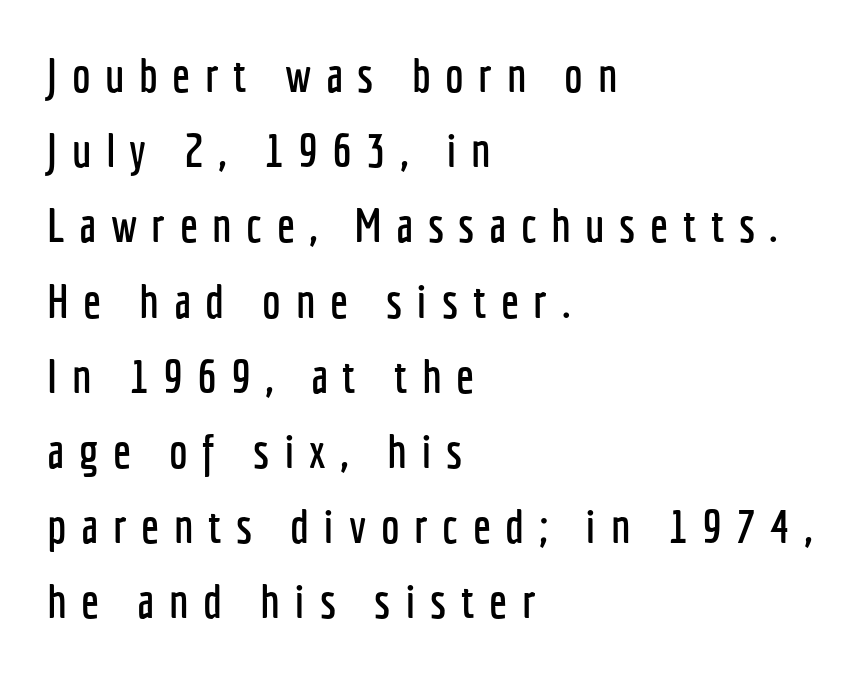
Interline gaps are of average width in this sample. Has an underline been added? It has not. Caption: multi-line text, flush left, ragged right. Notice how the stems are strictly vertical — no italics here. The rendering uses natural spacing where letterforms have individual widths.
